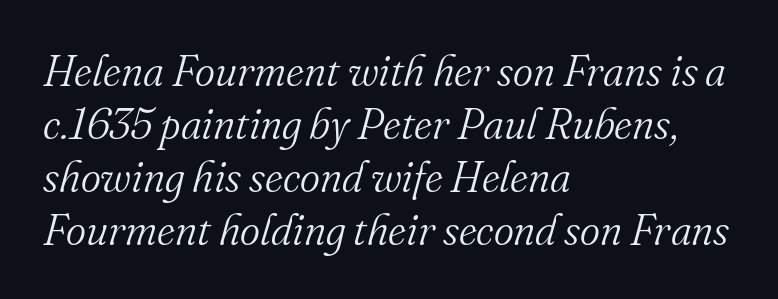
The image shows 43 px light serif type, italic (leaning right); set left-aligned, line spacing 1.23x, normal letter spacing, not underlined; medium stroke contrast and a small x-height.
